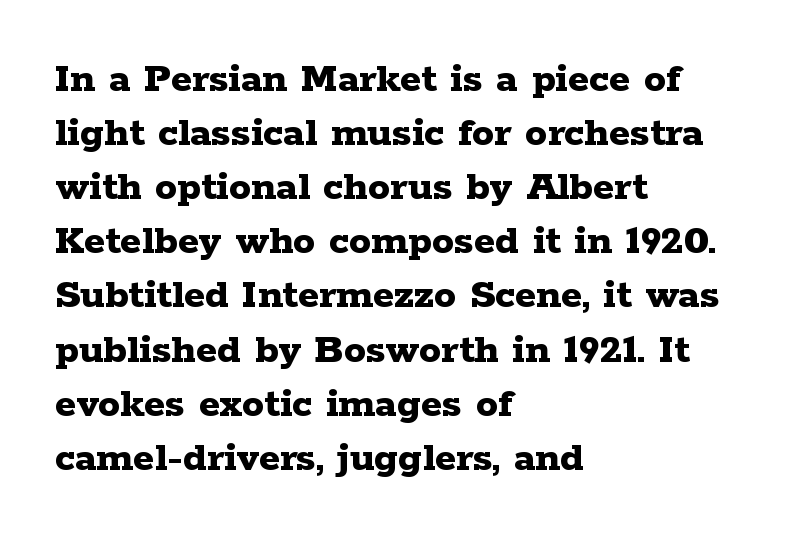
Nobody touched the tracking dial on this one. These lines are rendered in a variable-pitch font. The rendering anchors every line to the left-hand side. Notice how thick the strokes are: this is what a full bold looks like.
